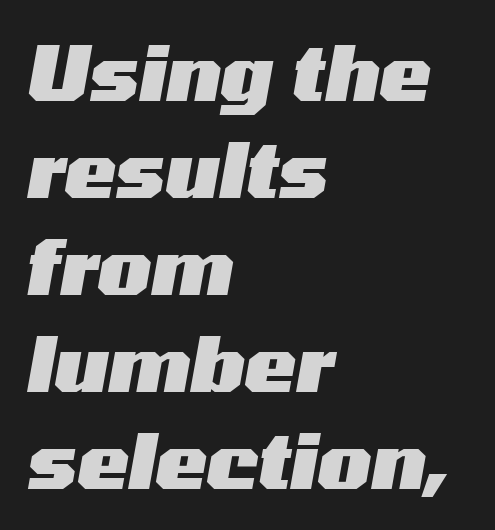
Each letter keeps its own natural width here, so spacing adapts to shape. The passage shown has conventional tracking throughout. The characters look thick and weighty, a clear bold. The lines are quadded left. Quick note: underline off. The face used here has a pronounced slope to its letters.
